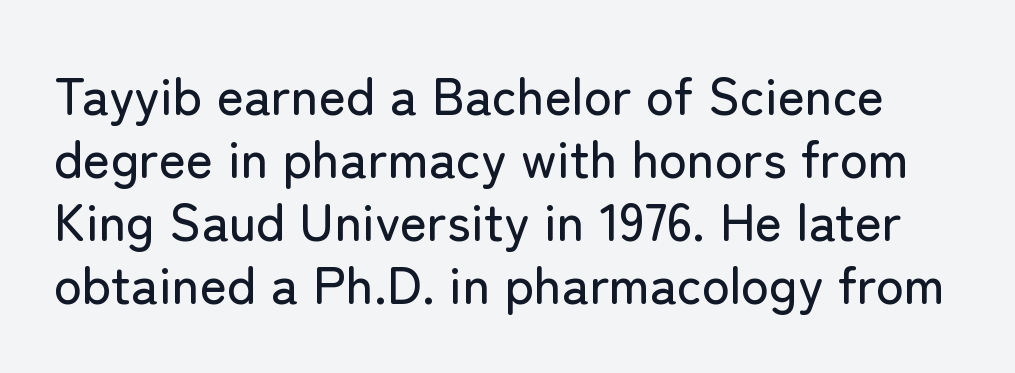
Q: Is the text italic (slanted)? A: No, it is upright.
Q: Is the typeface a serif or a sans-serif typeface? A: Sans-serif.
Q: Is the text underlined? A: No.
Q: Is the spacing between letters normal or unusually wide? A: Normal.
Q: Width (condensed, normal, or wide)? A: Normal.
Q: Stroke contrast? A: Low.
Q: x-height? A: Medium.
Q: Monospaced? A: No.
